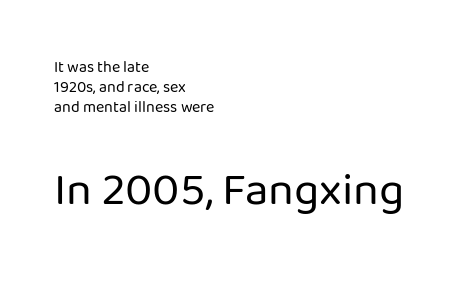
How would I describe the line gaps? Plain and ordinary. Glance below the letters and you will spot only blank space. Size hierarchy here favors the trailing block over the leading one. The axis of the letterforms is exactly vertical. The gaps between neighbouring characters are ordinary and unremarkable. The rendering anchors every line to the left-hand side.
